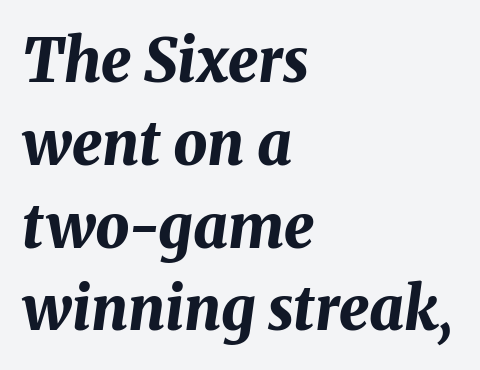
Does the lettering tilt? It does — this is italic. Type without underlining. Spacing verdict: proportional, widths tailored to each character. If you drew a ruler down the left edge, every line would touch it. Typographic density is high because the face is bold. The lines sit at an ordinary, default distance from one another.
